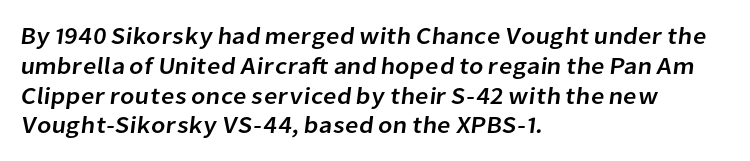
The image shows 24 px text type; set left-aligned, line spacing 1.24x, normal letter spacing, not underlined.
